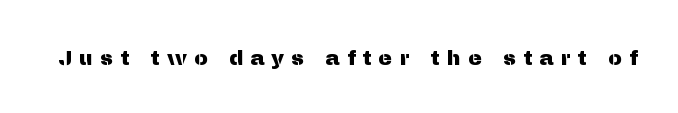
A bare baseline throughout the passage. Is the letter spacing exaggerated? Yes — the characters are pushed far apart. Does the lettering tilt? It doesn't — this is upright.
